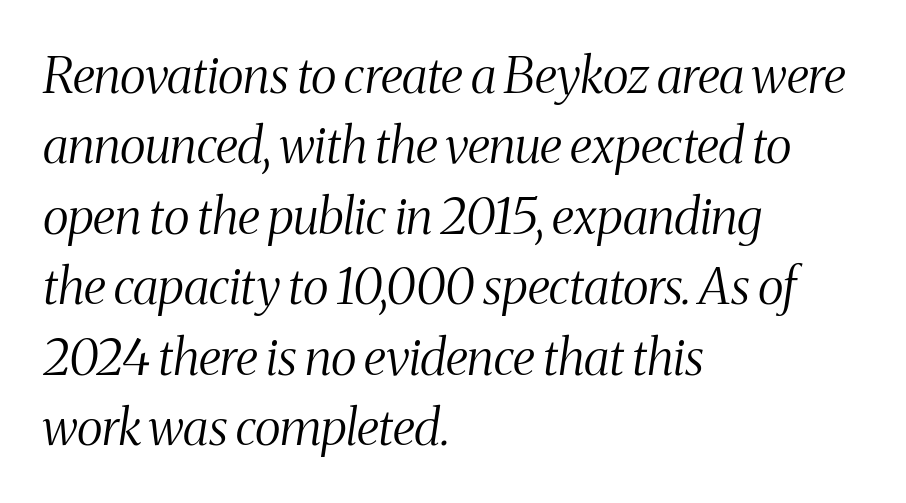
The image shows 50 px light, condensed serif type, italic (leaning right); set left-aligned, normal line spacing (1.41x), normal letter spacing, not underlined; medium stroke contrast and a medium x-height.
